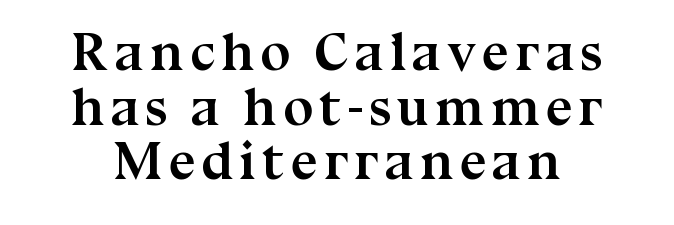
The image shows 54 px semibold serif type, upright; set tight line spacing (1.01x), not underlined; medium stroke contrast and a medium x-height.
